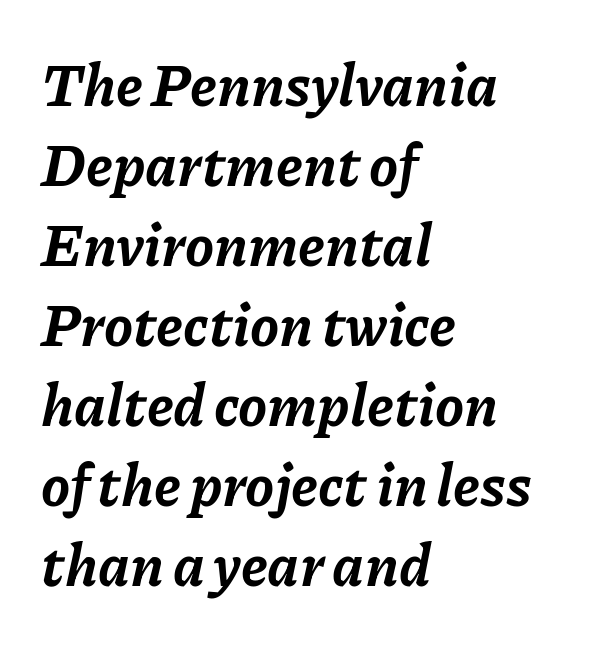
Each word holds together tightly as a unit, with standard inter-letter gaps. Vertically, the passage feels balanced, rows spaced as you'd expect. This rendering uses left alignment, leaving the right contour irregular. The typography opts for an oblique posture over an upright one.
